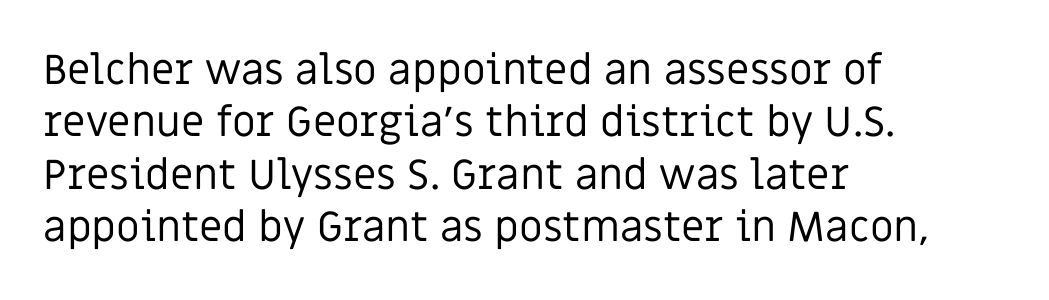
Descenders hang freely into open space. No extra tracking has been applied to these lines. Is this a fixed-width face? No — the glyphs have proportional, varying widths. Are there feet on the stems? There aren't — it's a sans. This sample is left-justified, so line endings fall wherever the words run out.
